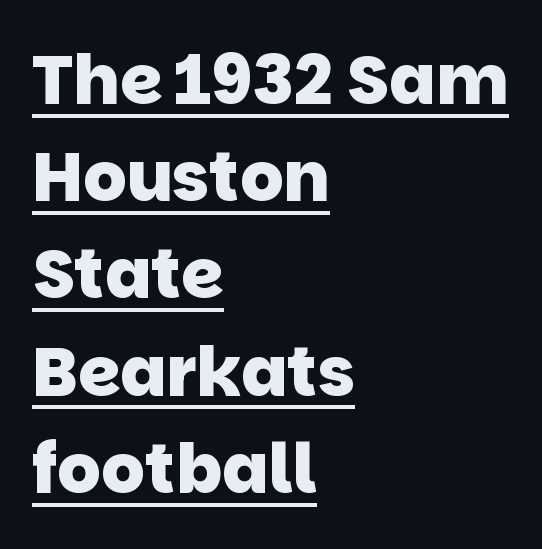
The passage shown is underscored from start to finish. Typographic density is high because the face is bold. The passage shown stacks its lines at a standard gap. These lines are set flush left with a ragged right edge. Check where the strokes stop: nothing finishes them off — pure sans. Nothing unusual about the tracking: characters are spaced as the font intends.
